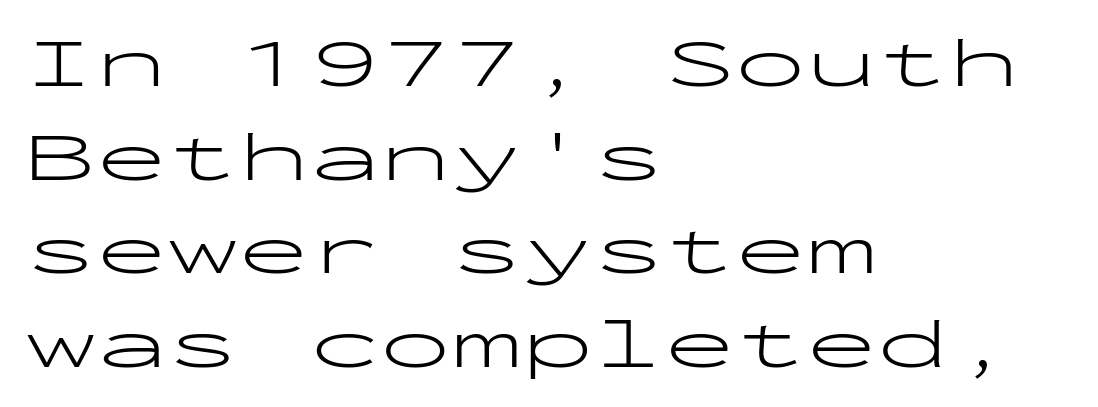
{"serif": "no", "italic": "no", "bold": "no", "weight": "light", "width": "wide", "stroke_contrast": "low", "x_height": "medium", "monospaced": "yes", "underline": "no", "align": "left", "line_spacing": "normal", "line_spacing_ratio": 1.32, "letter_spacing": "normal", "letter_spacing_em": 0.0, "glyph_px": 71}
